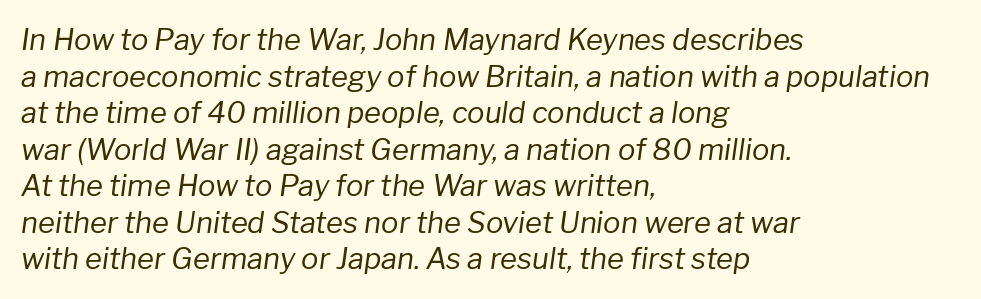
Q: Is the text bold? A: No.
Q: Is the text italic (slanted)? A: Yes, it leans right by about 8 degrees.
Q: Is the text underlined? A: No.
Q: How is the paragraph aligned? A: Left-aligned.
Q: Is the spacing between letters normal or unusually wide? A: Normal.
Q: Is the spacing between lines tight, normal or loose? A: Normal.
Q: Width (condensed, normal, or wide)? A: Normal.
Q: Stroke contrast? A: Low.
Q: x-height? A: Medium.
Q: Monospaced? A: No.
